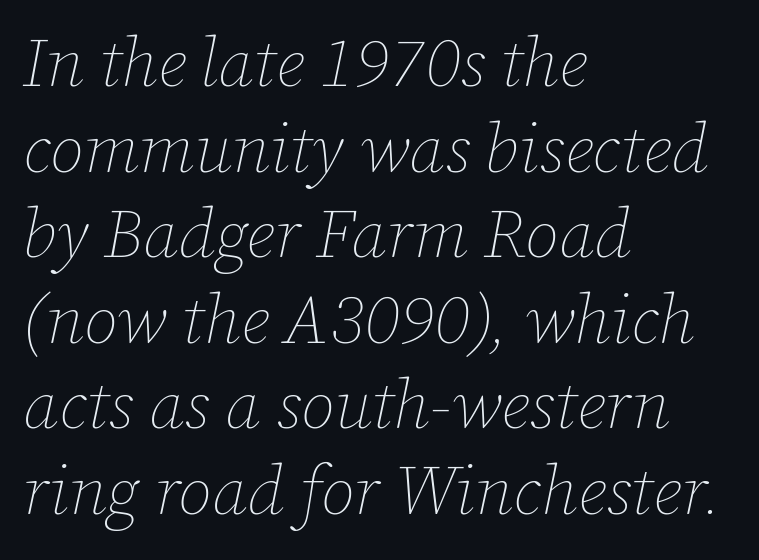
Q: Is the text bold? A: No.
Q: Is the text italic (slanted)? A: Yes, it leans right by about 12 degrees.
Q: Is the text underlined? A: No.
Q: How is the paragraph aligned? A: Left-aligned.
Q: Is the spacing between letters normal or unusually wide? A: Normal.
Q: Width (condensed, normal, or wide)? A: Normal.
Q: Stroke contrast? A: Low.
Q: x-height? A: Medium.
Q: Monospaced? A: No.
